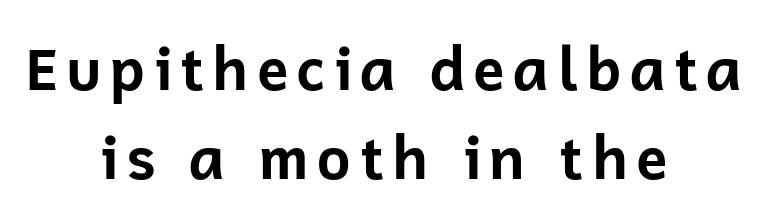
Q: Is the text bold? A: Yes.
Q: Is the text italic (slanted)? A: No, it is upright.
Q: Is the typeface a serif or a sans-serif typeface? A: Sans-serif.
Q: Is the text underlined? A: No.
Q: How is the paragraph aligned? A: Centered.
Q: Is the spacing between lines tight, normal or loose? A: Normal.
Q: Width (condensed, normal, or wide)? A: Normal.
Q: Stroke contrast? A: Low.
Q: x-height? A: Medium.
Q: Monospaced? A: No.
